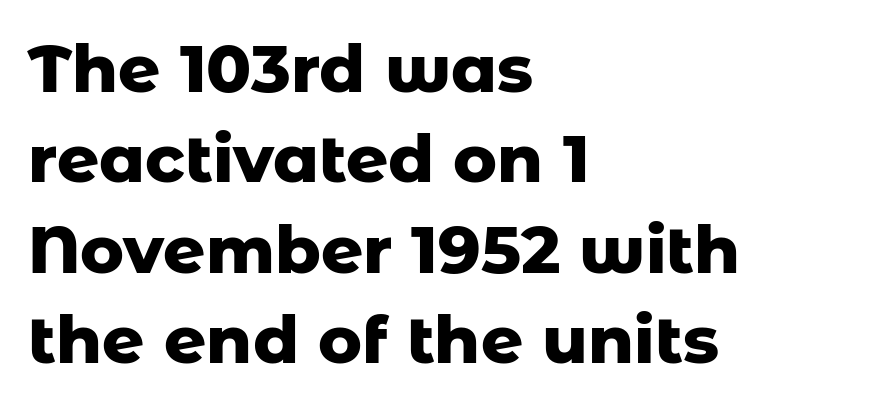
The image shows 66 px heavy sans-serif type, upright; set left-aligned, normal line spacing (1.37x), normal letter spacing, not underlined; low stroke contrast and a medium x-height.
